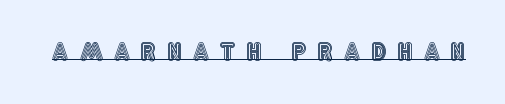
The image shows 23 px text type, upright; set unusually wide letter spacing (+0.49 em), underlined.
